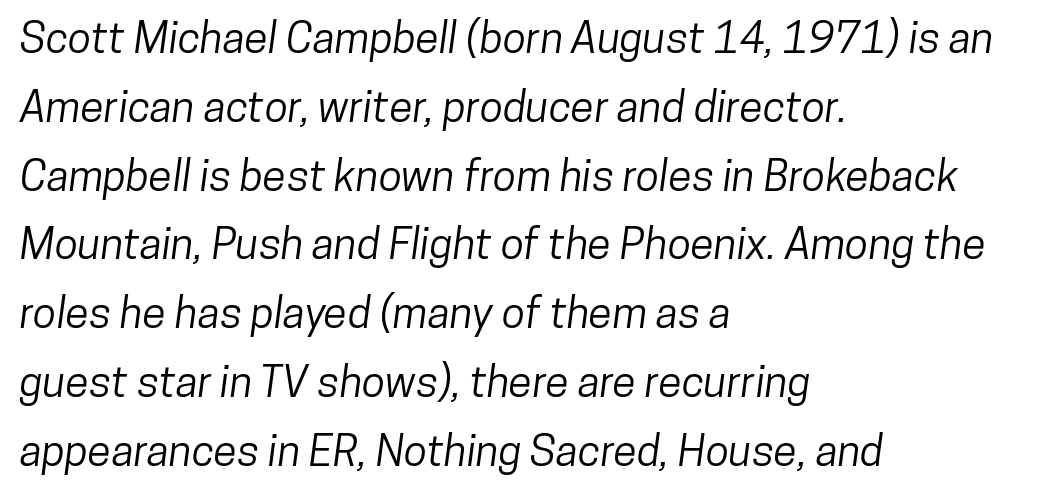
The image shows 43 px condensed sans-serif type; set left-aligned, normal line spacing (1.6x), normal letter spacing, not underlined; low stroke contrast and a medium x-height.
